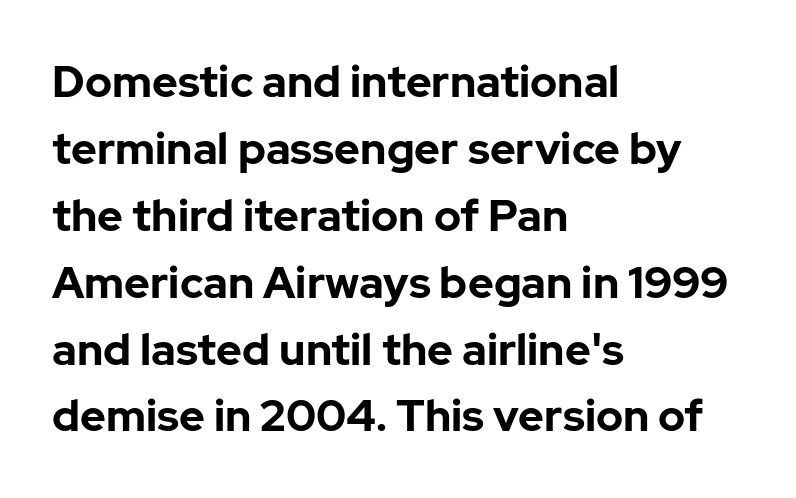
{"serif": "no", "italic": "no", "bold": "yes", "weight": "bold", "width": "normal", "stroke_contrast": "low", "x_height": "medium", "monospaced": "no", "underline": "no", "align": "left", "line_spacing": "normal", "line_spacing_ratio": 1.52, "letter_spacing": "normal", "letter_spacing_em": 0.0, "glyph_px": 44}
